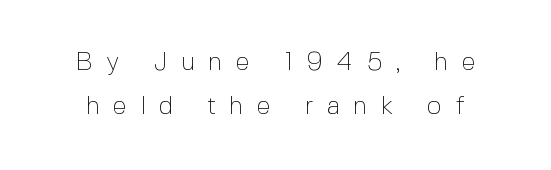
{"italic": "no", "bold": "no", "underline": "no", "line_spacing": "normal", "line_spacing_ratio": 1.69, "letter_spacing": "wide", "letter_spacing_em": 0.5, "glyph_px": 26}
